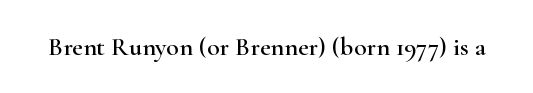
{"italic": "no", "underline": "no", "letter_spacing": "normal", "letter_spacing_em": 0.0, "glyph_px": 26}
